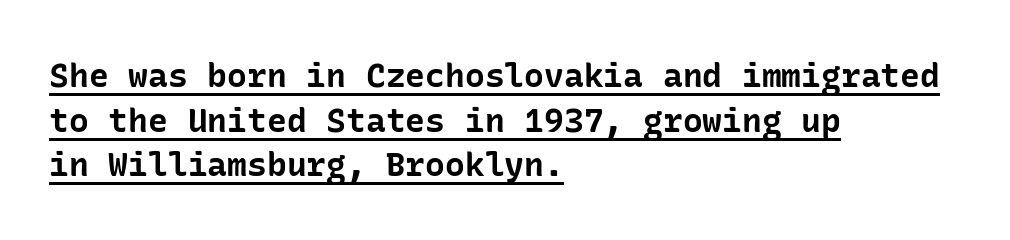
{"serif": "no", "italic": "no", "bold": "yes", "weight": "bold", "width": "normal", "stroke_contrast": "low", "x_height": "medium", "underline": "yes", "align": "left", "line_spacing": "normal", "line_spacing_ratio": 1.35, "letter_spacing": "normal", "letter_spacing_em": 0.0, "glyph_px": 33}
